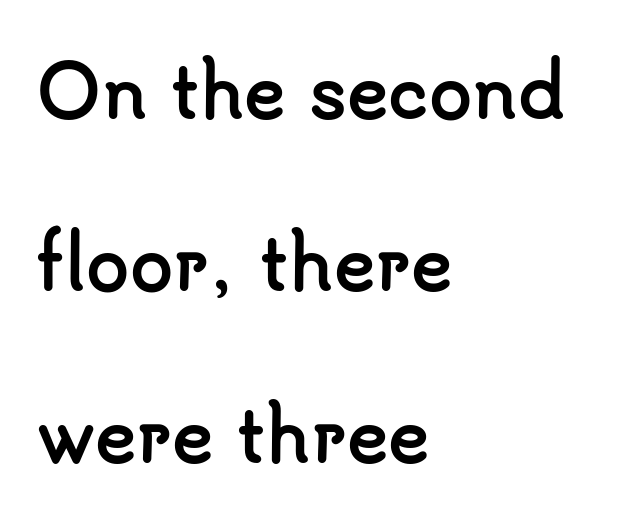
The image shows 70 px semibold sans-serif type, upright; set left-aligned, loose line spacing (2.46x), normal letter spacing, not underlined; low stroke contrast and a small x-height.
